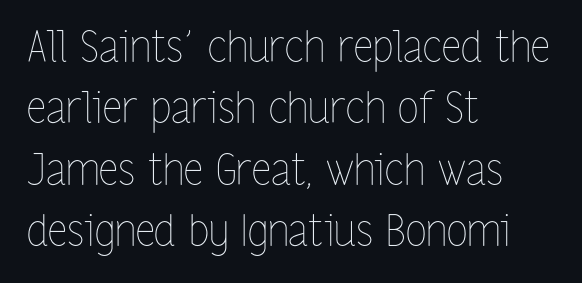
{"italic": "no", "bold": "no", "weight": "thin", "width": "condensed", "stroke_contrast": "low", "x_height": "medium", "monospaced": "no", "underline": "no", "align": "left", "line_spacing": "normal", "line_spacing_ratio": 1.43, "letter_spacing": "normal", "letter_spacing_em": 0.0, "glyph_px": 43}
